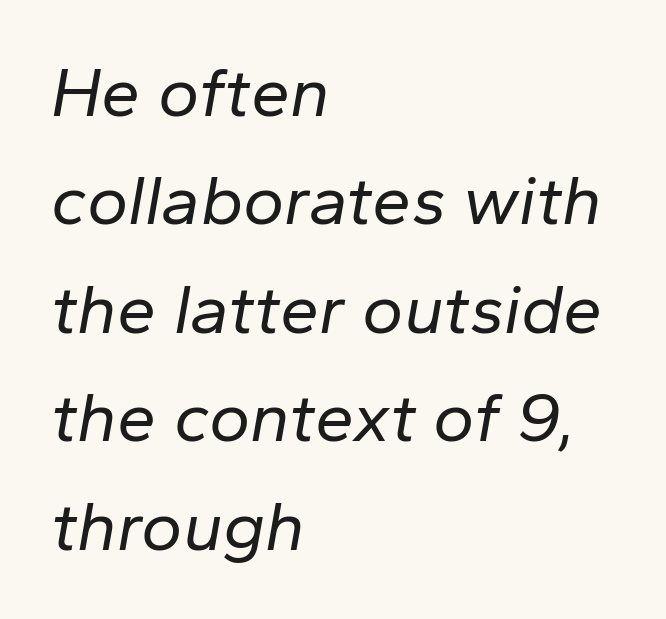
{"italic": "yes", "lean": "right", "slant_degrees": 10, "bold": "no", "weight": "regular", "width": "normal", "stroke_contrast": "low", "x_height": "medium", "monospaced": "no", "underline": "no", "align": "left", "line_spacing": "normal", "line_spacing_ratio": 1.55, "letter_spacing": "normal", "letter_spacing_em": 0.0, "glyph_px": 70}
